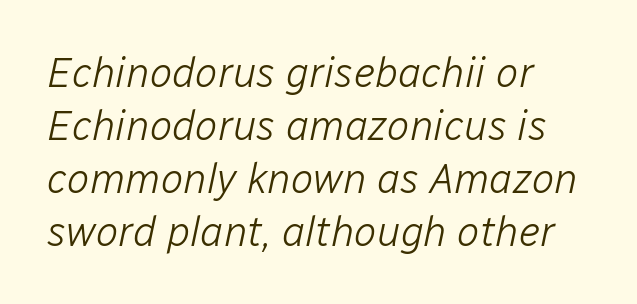
{"italic": "yes", "lean": "right", "slant_degrees": 12, "bold": "no", "weight": "light", "width": "normal", "stroke_contrast": "low", "x_height": "medium", "monospaced": "no", "underline": "no", "align": "left", "line_spacing": "normal", "line_spacing_ratio": 1.26, "letter_spacing": "normal", "letter_spacing_em": 0.0, "glyph_px": 42}
